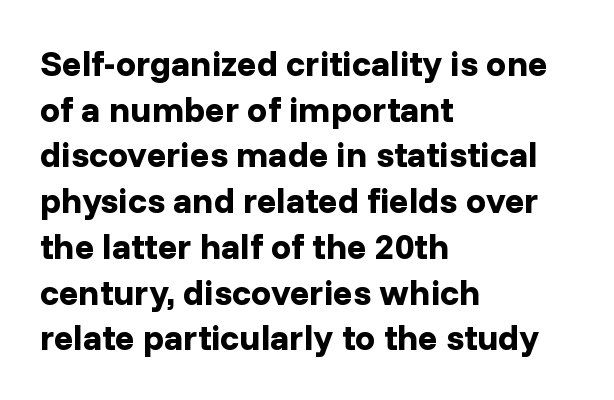
{"serif": "no", "italic": "no", "bold": "yes", "weight": "bold", "width": "normal", "stroke_contrast": "low", "x_height": "medium", "monospaced": "no", "underline": "no", "align": "left", "line_spacing": "normal", "line_spacing_ratio": 1.27, "letter_spacing": "normal", "letter_spacing_em": 0.0, "glyph_px": 36}
